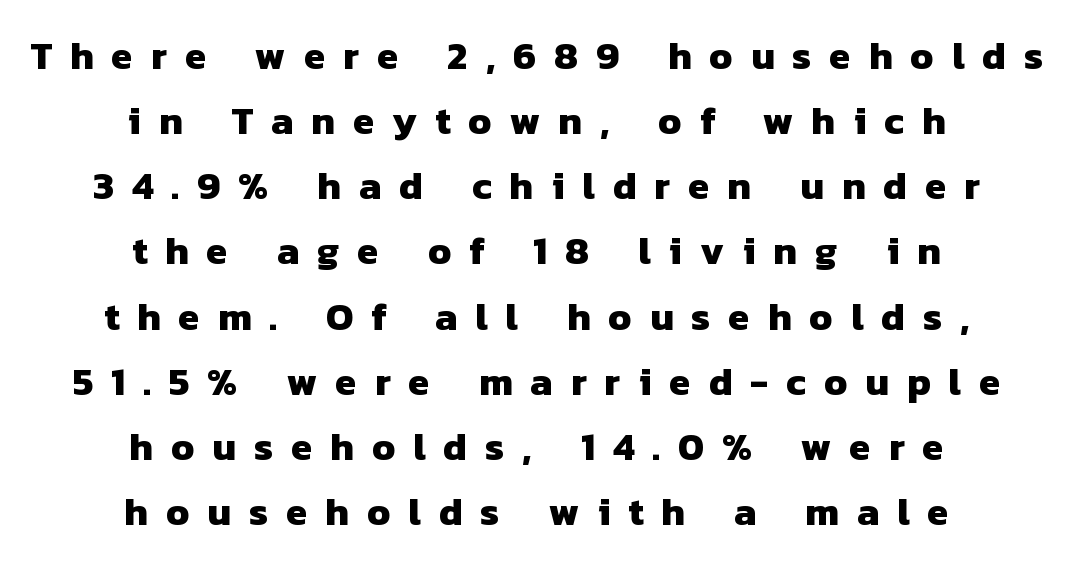
The image shows 39 px heavy sans-serif type; set centered, normal line spacing (1.67x), unusually wide letter spacing (+0.46 em), not underlined; low stroke contrast and a medium x-height.
